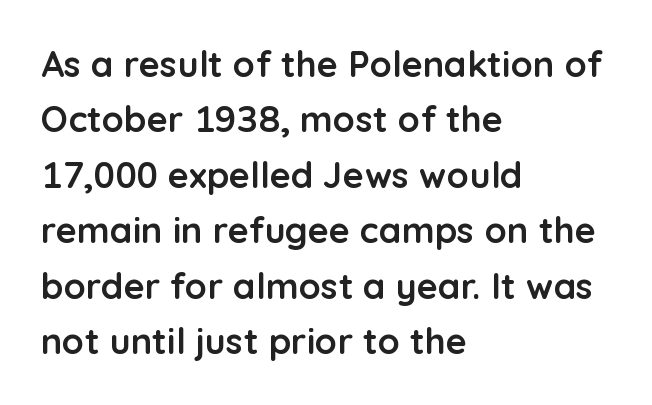
Q: Is the text bold? A: Yes.
Q: Is the text italic (slanted)? A: No, it is upright.
Q: Is the typeface a serif or a sans-serif typeface? A: Sans-serif.
Q: Is the text underlined? A: No.
Q: How is the paragraph aligned? A: Left-aligned.
Q: Is the spacing between letters normal or unusually wide? A: Normal.
Q: Is the spacing between lines tight, normal or loose? A: Normal.
Q: Width (condensed, normal, or wide)? A: Normal.
Q: Stroke contrast? A: Low.
Q: x-height? A: Medium.
Q: Monospaced? A: No.
